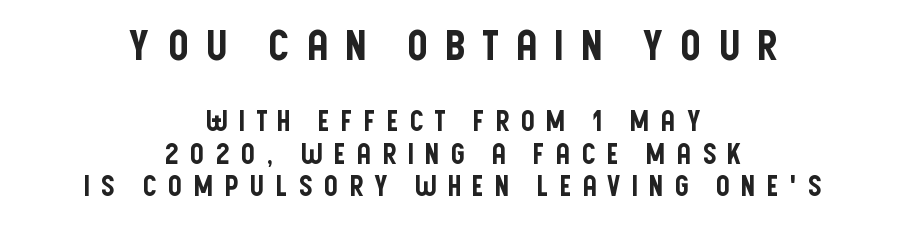
The image shows 42 px condensed sans-serif type, upright; set centered, line spacing 1.16x, unusually wide letter spacing (+0.37 em), not underlined; the first (top) block is 1.5x larger; low stroke contrast and a large x-height.
